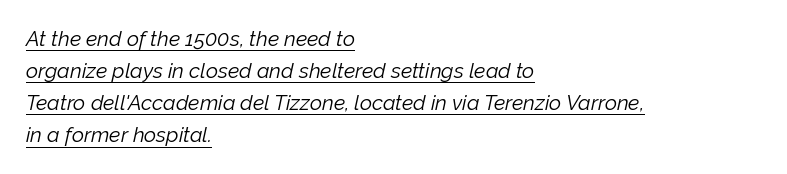
{"italic": "yes", "lean": "right", "slant_degrees": 12, "bold": "no", "underline": "yes", "align": "left", "line_spacing": "normal", "line_spacing_ratio": 1.53, "letter_spacing": "normal", "letter_spacing_em": 0.0, "glyph_px": 21}
